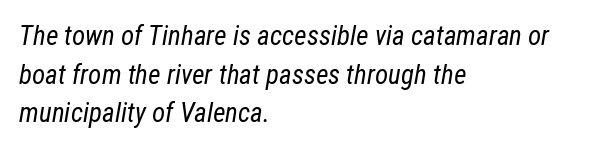
{"italic": "yes", "lean": "right", "slant_degrees": 12, "bold": "no", "underline": "no", "align": "left", "line_spacing": "normal", "line_spacing_ratio": 1.43, "letter_spacing": "normal", "letter_spacing_em": 0.0, "glyph_px": 27}
